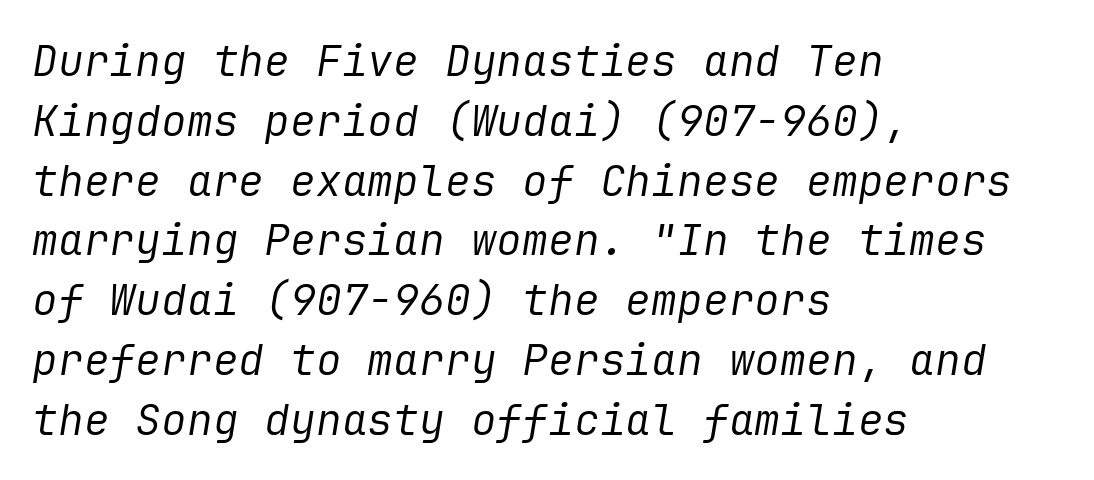
Q: Is the text bold? A: No.
Q: Is the text italic (slanted)? A: Yes, it leans right by about 9 degrees.
Q: Is the text underlined? A: No.
Q: How is the paragraph aligned? A: Left-aligned.
Q: Is the spacing between letters normal or unusually wide? A: Normal.
Q: Is the spacing between lines tight, normal or loose? A: Normal.
Q: Width (condensed, normal, or wide)? A: Normal.
Q: Stroke contrast? A: Low.
Q: x-height? A: Medium.
